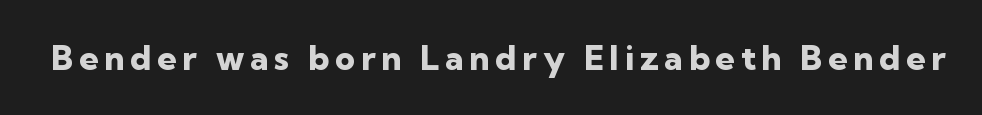
Q: Is the text bold? A: Yes.
Q: Is the text italic (slanted)? A: No, it is upright.
Q: Is the typeface a serif or a sans-serif typeface? A: Sans-serif.
Q: Is the text underlined? A: No.
Q: Width (condensed, normal, or wide)? A: Normal.
Q: Stroke contrast? A: Low.
Q: x-height? A: Medium.
Q: Monospaced? A: No.
